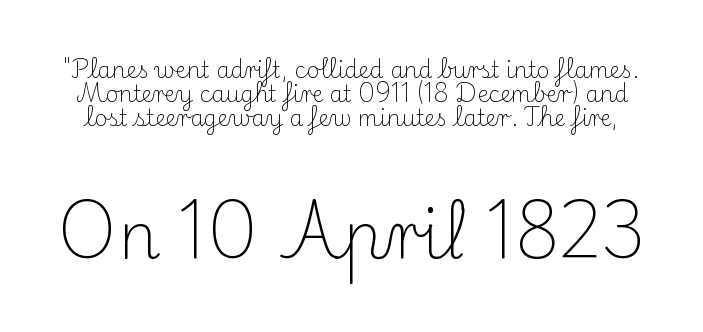
{"serif": "yes", "italic": "no", "bold": "no", "weight": "light", "width": "normal", "stroke_contrast": "medium", "x_height": "small", "monospaced": "no", "underline": "no", "line_spacing": "tight", "line_spacing_ratio": 1.1, "letter_spacing": "normal", "letter_spacing_em": 0.0, "larger_block": "second", "size_ratio": 2.95, "glyph_px": 65}
